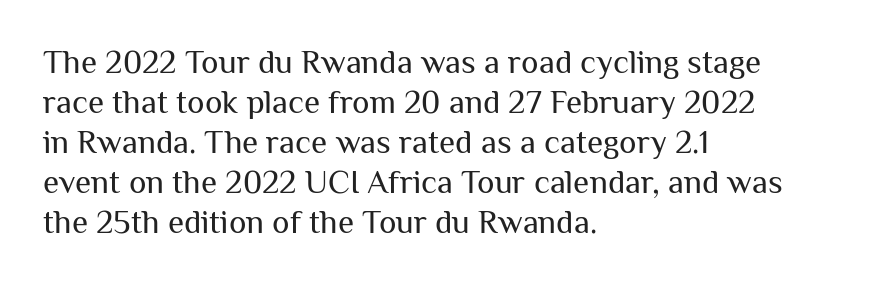
The image shows 33 px regular-weight sans-serif type, upright; set left-aligned, line spacing 1.21x, normal letter spacing, not underlined; medium stroke contrast and a medium x-height.
